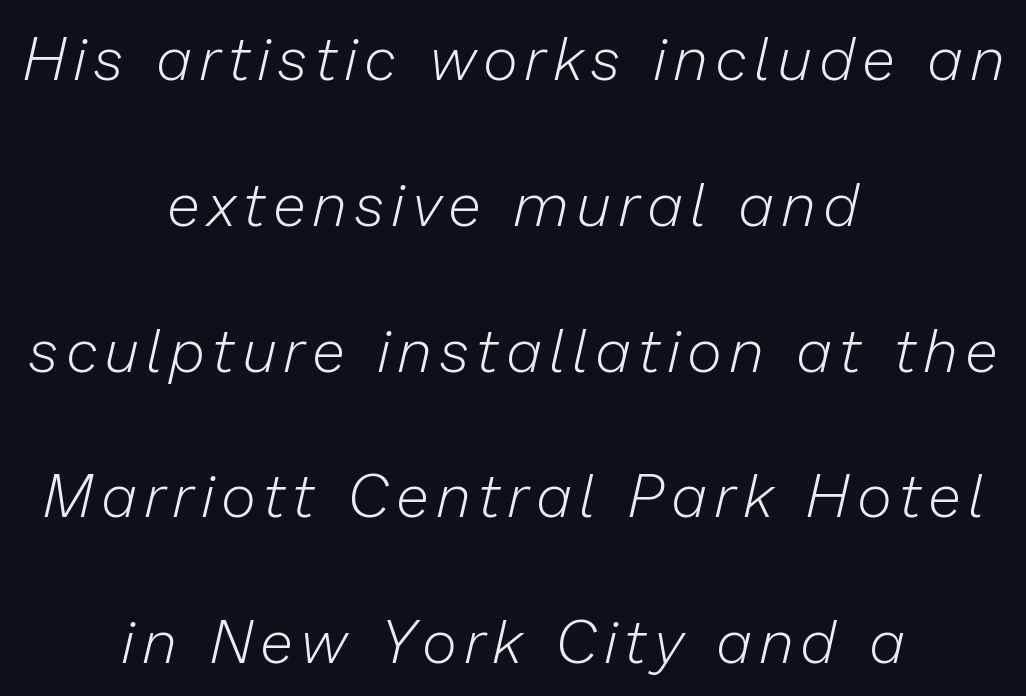
Q: Is the text bold? A: No.
Q: Is the text italic (slanted)? A: Yes, it leans right by about 13 degrees.
Q: Is the text underlined? A: No.
Q: How is the paragraph aligned? A: Centered.
Q: Is the spacing between lines tight, normal or loose? A: Loose.
Q: Width (condensed, normal, or wide)? A: Normal.
Q: Stroke contrast? A: Low.
Q: x-height? A: Medium.
Q: Monospaced? A: No.
